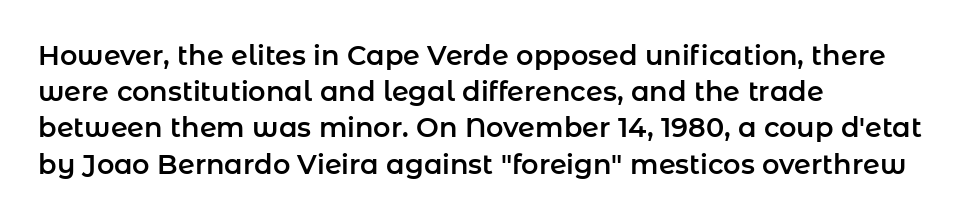
The image shows 27 px text type, upright; set left-aligned, normal line spacing (1.34x), normal letter spacing, not underlined.
